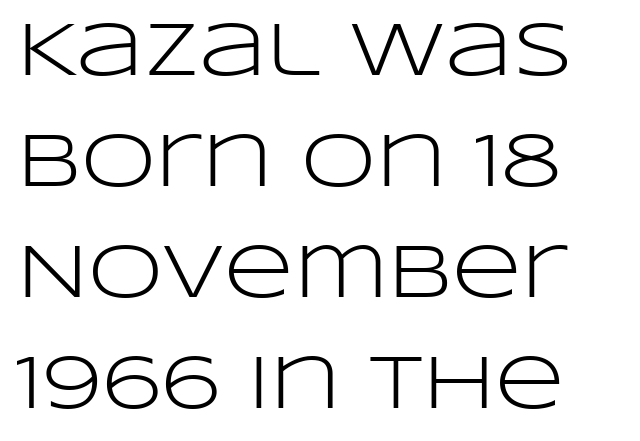
{"serif": "no", "italic": "no", "bold": "no", "weight": "light", "width": "wide", "stroke_contrast": "low", "x_height": "large", "monospaced": "no", "underline": "no", "align": "left", "line_spacing": "normal", "line_spacing_ratio": 1.46, "letter_spacing": "normal", "letter_spacing_em": 0.0, "glyph_px": 76}
